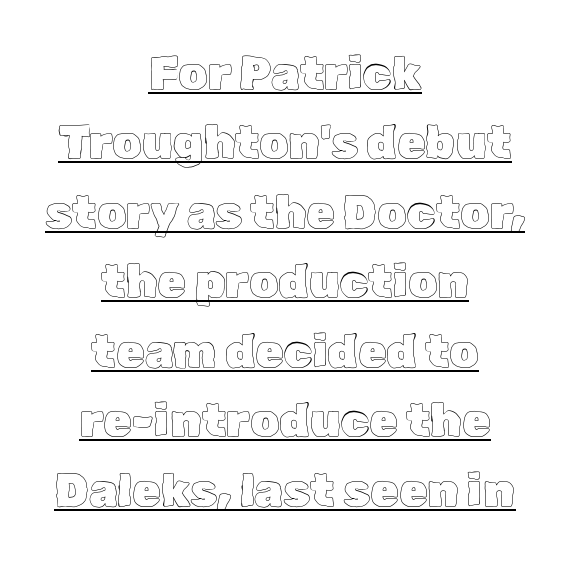
Q: Is the text italic (slanted)? A: No, it is upright.
Q: Is the text underlined? A: Yes.
Q: How is the paragraph aligned? A: Centered.
Q: Is the spacing between letters normal or unusually wide? A: Normal.
Q: Is the spacing between lines tight, normal or loose? A: Normal.
Q: Width (condensed, normal, or wide)? A: Normal.
Q: x-height? A: Medium.
Q: Monospaced? A: No.
